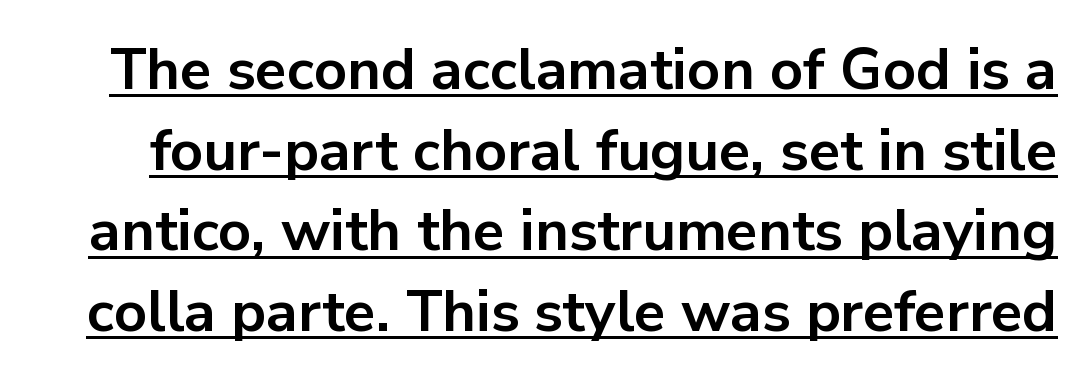
Q: Is the text bold? A: Yes.
Q: Is the text italic (slanted)? A: No, it is upright.
Q: Is the typeface a serif or a sans-serif typeface? A: Sans-serif.
Q: Is the text underlined? A: Yes.
Q: Is the spacing between letters normal or unusually wide? A: Normal.
Q: Is the spacing between lines tight, normal or loose? A: Normal.
Q: Width (condensed, normal, or wide)? A: Normal.
Q: Stroke contrast? A: Low.
Q: x-height? A: Medium.
Q: Monospaced? A: No.
